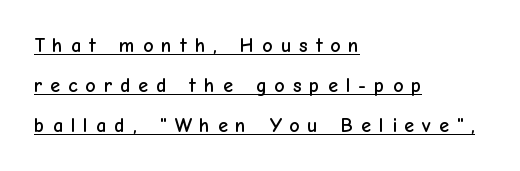
Q: Is the text italic (slanted)? A: No, it is upright.
Q: Is the text underlined? A: Yes.
Q: How is the paragraph aligned? A: Left-aligned.
Q: Is the spacing between letters normal or unusually wide? A: Unusually wide.
Q: Is the spacing between lines tight, normal or loose? A: Loose.
